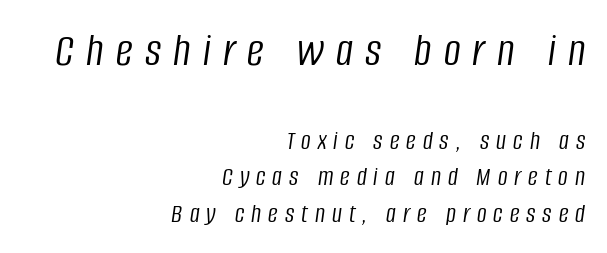
The image shows 47 px light, condensed type, italic (leaning right); set right-aligned, normal line spacing (1.36x), unusually wide letter spacing (+0.26 em), not underlined; the first (top) block is 1.74x larger; low stroke contrast and a large x-height.
